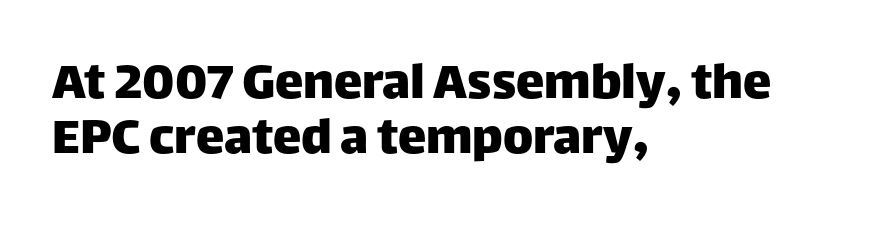
{"serif": "no", "italic": "no", "width": "normal", "stroke_contrast": "low", "x_height": "large", "monospaced": "no", "underline": "no", "align": "left", "line_spacing": "tight", "line_spacing_ratio": 0.96, "letter_spacing": "normal", "letter_spacing_em": 0.0, "glyph_px": 57}
